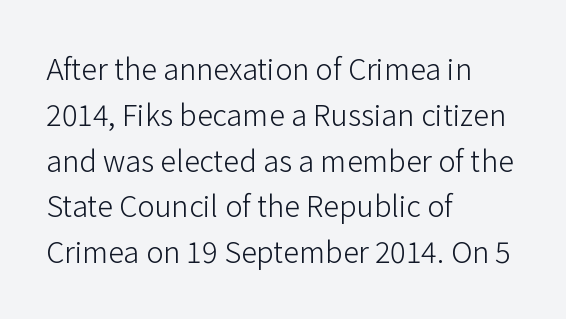
The image shows 29 px light sans-serif type, upright; set left-aligned, normal line spacing (1.58x), normal letter spacing, not underlined; low stroke contrast and a medium x-height.
